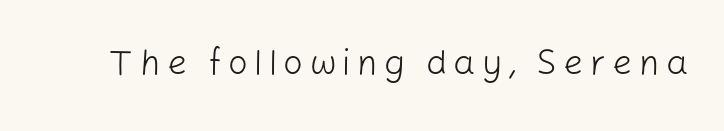
Q: Is the text bold? A: No.
Q: Is the text italic (slanted)? A: No, it is upright.
Q: Is the typeface a serif or a sans-serif typeface? A: Sans-serif.
Q: Is the text underlined? A: No.
Q: Width (condensed, normal, or wide)? A: Normal.
Q: Stroke contrast? A: Low.
Q: x-height? A: Medium.
Q: Monospaced? A: No.
